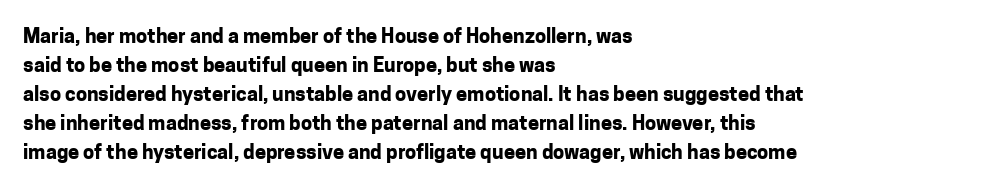
Style check: upright. The block of text has a typical density, with ordinary space between rows. The words here are not underlined. The paragraph shown leans on its left margin. The gaps between neighbouring characters are ordinary and unremarkable.
